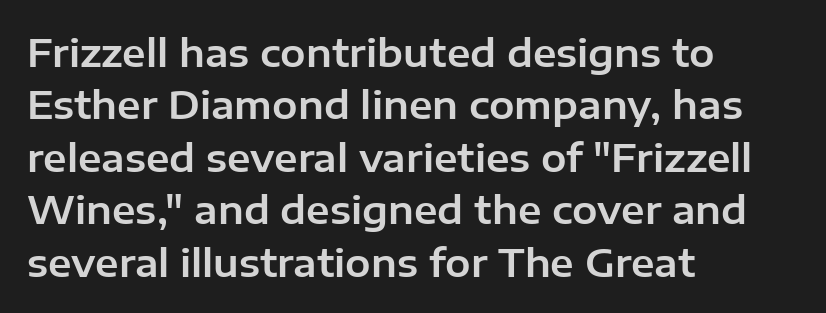
{"serif": "no", "italic": "no", "width": "normal", "stroke_contrast": "low", "x_height": "medium", "monospaced": "no", "underline": "no", "align": "left", "line_spacing": "normal", "line_spacing_ratio": 1.38, "letter_spacing": "normal", "letter_spacing_em": 0.0, "glyph_px": 38}
